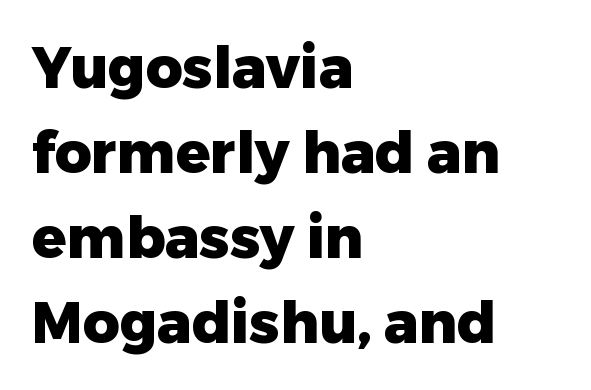
{"serif": "no", "italic": "no", "bold": "yes", "weight": "heavy", "width": "normal", "stroke_contrast": "low", "x_height": "medium", "monospaced": "no", "underline": "no", "align": "left", "line_spacing": "normal", "line_spacing_ratio": 1.49, "letter_spacing": "normal", "letter_spacing_em": 0.0, "glyph_px": 57}
